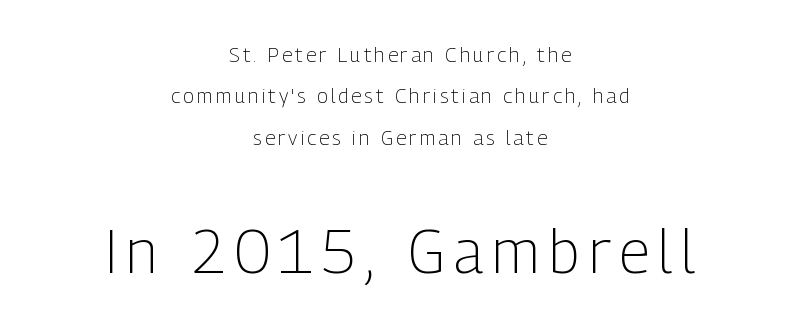
{"serif": "no", "italic": "no", "bold": "no", "weight": "light", "width": "condensed", "stroke_contrast": "low", "x_height": "medium", "monospaced": "no", "underline": "no", "align": "center", "line_spacing": "loose", "line_spacing_ratio": 2.07, "larger_block": "second", "size_ratio": 3.0, "glyph_px": 60}
